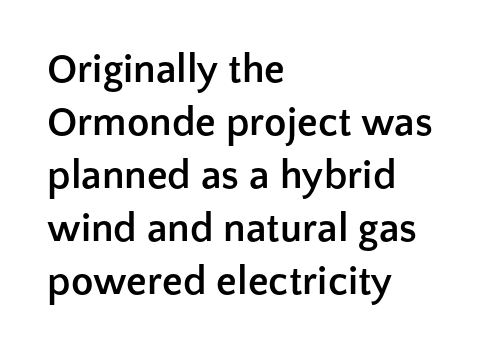
This sample is left-justified, so line endings fall wherever the words run out. Interline gaps are of average width in this sample. Descender tails drop into unmarked territory. Quick note: not italic, upright. Does extra space separate the letters? No, they use regular spacing.
